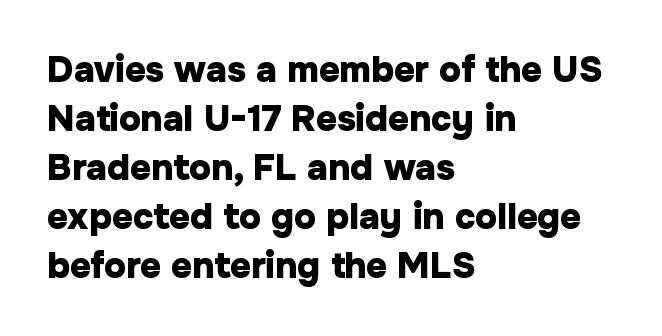
The image shows 36 px heavy sans-serif type, upright; set left-aligned, normal line spacing (1.36x), normal letter spacing, not underlined; low stroke contrast and a medium x-height.
